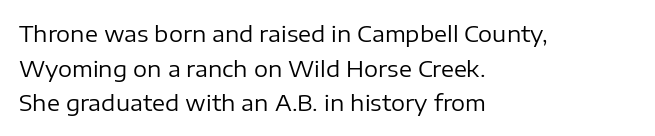
Which margin do the lines hug? The left one — the right edge is uneven. This is roman type, the default non-slanted kind. Summary of vertical rhythm: regular, with standard interline spacing. These glyphs show unthickened strokes, regular width or finer. The rendering keeps characters at their native spacing. The gap between lines stays unmarked.
